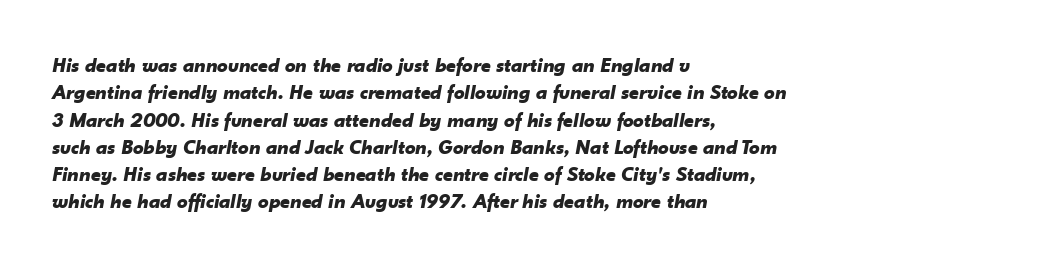
{"italic": "yes", "lean": "right", "slant_degrees": 10, "bold": "yes", "underline": "no", "align": "left", "line_spacing": "normal", "line_spacing_ratio": 1.3, "letter_spacing": "normal", "letter_spacing_em": 0.0, "glyph_px": 21}
